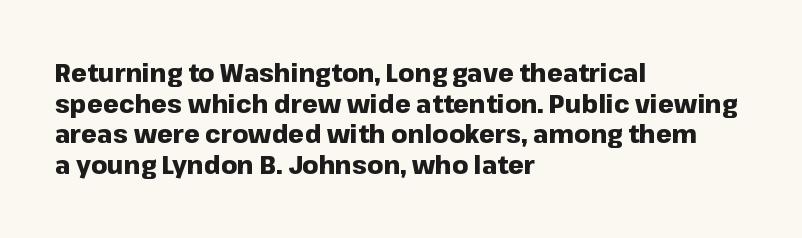
In CSS terms this would be text-align: left. Anything drawn beneath the words? Only blank space. Posture: upright roman. As a designer I'd log this as weight 700, bold.
